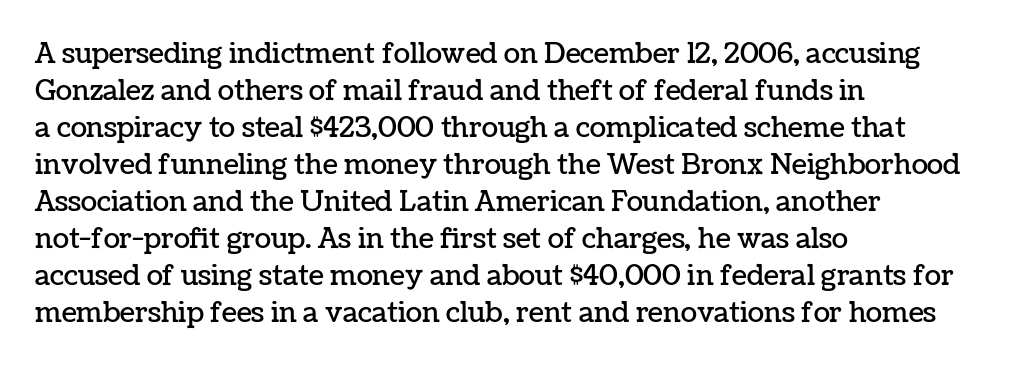
A typesetter would call this zero additional tracking. Notice how descenders clear the ascenders below comfortably — that's standard leading. Ordinary non-slanted type is in use. Letters rest on an invisible, unmarked baseline.
